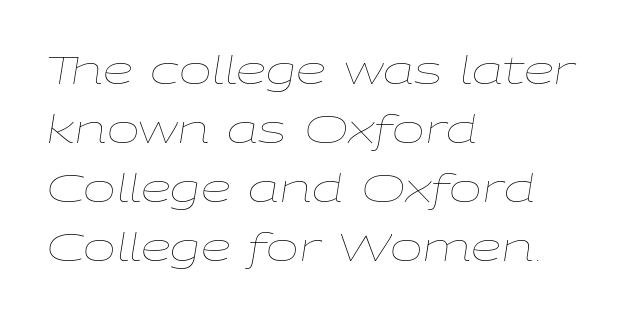
Teacher's note: observe the even left margin — that is flush-left alignment. The face used here is proportionally spaced, like ordinary book or web type. This block has exactly the height ordinary leading produces. No extra tracking has been applied to these lines. Weight: regular or lighter.
